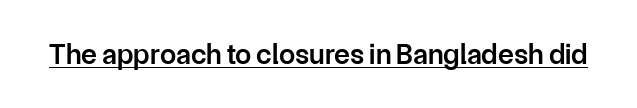
The letters stand straight up with perfectly vertical stems. The words here are underlined. Students, this is semibold: more ink than regular, less than bold. Tracking value appears to be zero — textbook default spacing. The rendering shows plain stroke endings on the letterforms — a sans-serif design.
